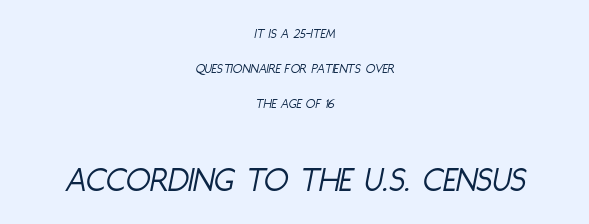
The characters are drawn with everyday or finer stroke widths. Whoever set this made the second block the dominant, larger element. Here the designer chose a conventional face with non-uniform glyph widths. This sample uses plain, unmodified letter spacing. Does the leading feel generous? Absolutely, it's lavish.
